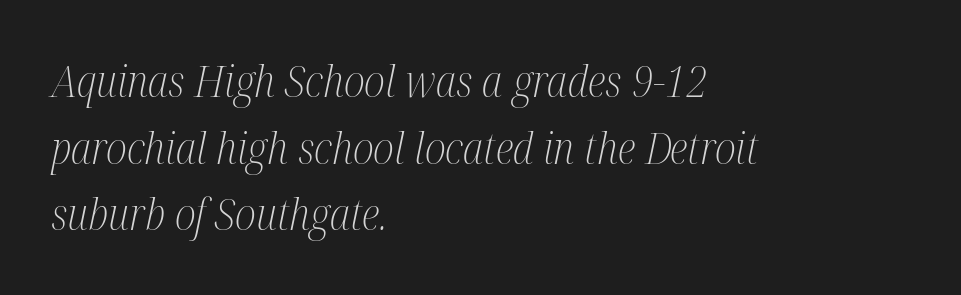
A quiet, ordinary-to-light weight characterises the typeface. Each new line begins a customary step beneath the previous one. Letters rest on an invisible, unmarked baseline. Proportional: the letters do not fall into vertical columns. Spacing between characters is what you'd get straight out of the box. Alignment: flush left.
